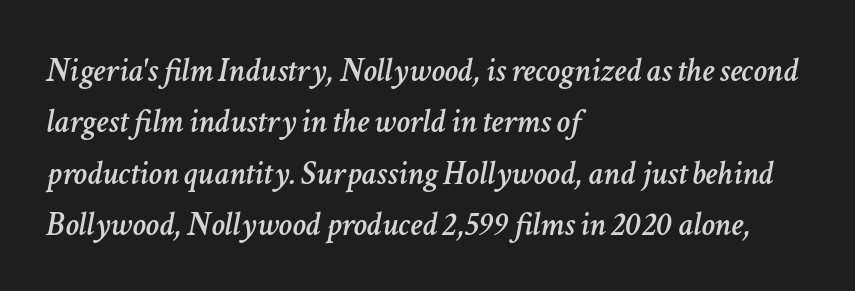
{"italic": "yes", "lean": "right", "slant_degrees": 11, "width": "normal", "stroke_contrast": "low", "x_height": "medium", "monospaced": "no", "underline": "no", "align": "left", "line_spacing": "normal", "line_spacing_ratio": 1.51, "letter_spacing": "normal", "letter_spacing_em": 0.0, "glyph_px": 34}
